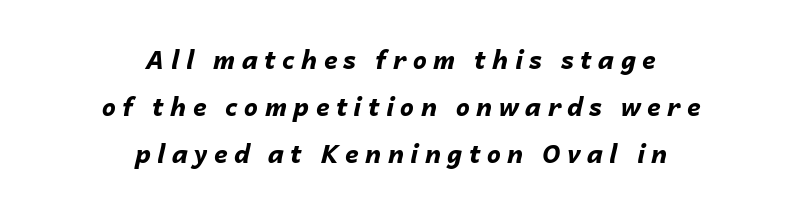
Q: Is the text bold? A: Yes.
Q: Is the text italic (slanted)? A: Yes, it leans right by about 14 degrees.
Q: Is the text underlined? A: No.
Q: How is the paragraph aligned? A: Centered.
Q: Is the spacing between letters normal or unusually wide? A: Unusually wide.
